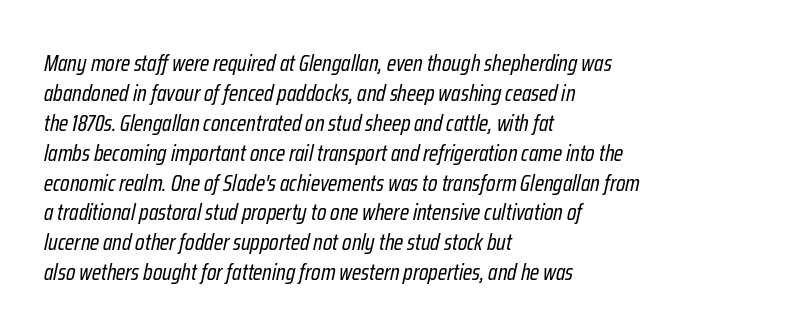
The typesetting does not lean heavy: it is not bold. The string is rendered with underlining switched off. Leading matches the norm, producing a regular column. One-word summary of the alignment: left. Tracking here is standard; glyphs follow each other at the usual distance.
